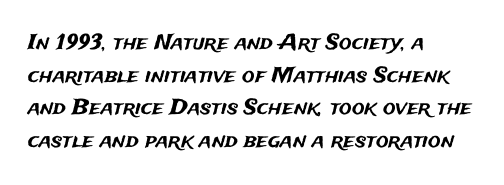
{"underline": "no", "align": "left", "line_spacing": "normal", "line_spacing_ratio": 1.55, "letter_spacing": "normal", "letter_spacing_em": 0.0, "glyph_px": 21}
